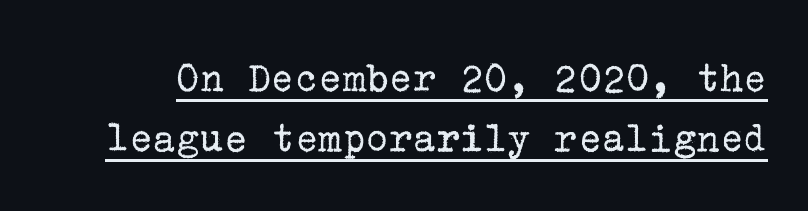
Q: Is the text bold? A: No.
Q: Is the text italic (slanted)? A: No, it is upright.
Q: Is the typeface a serif or a sans-serif typeface? A: Serif.
Q: Is the text underlined? A: Yes.
Q: Is the spacing between letters normal or unusually wide? A: Normal.
Q: Is the spacing between lines tight, normal or loose? A: Normal.
Q: Width (condensed, normal, or wide)? A: Normal.
Q: Stroke contrast? A: Low.
Q: x-height? A: Medium.
